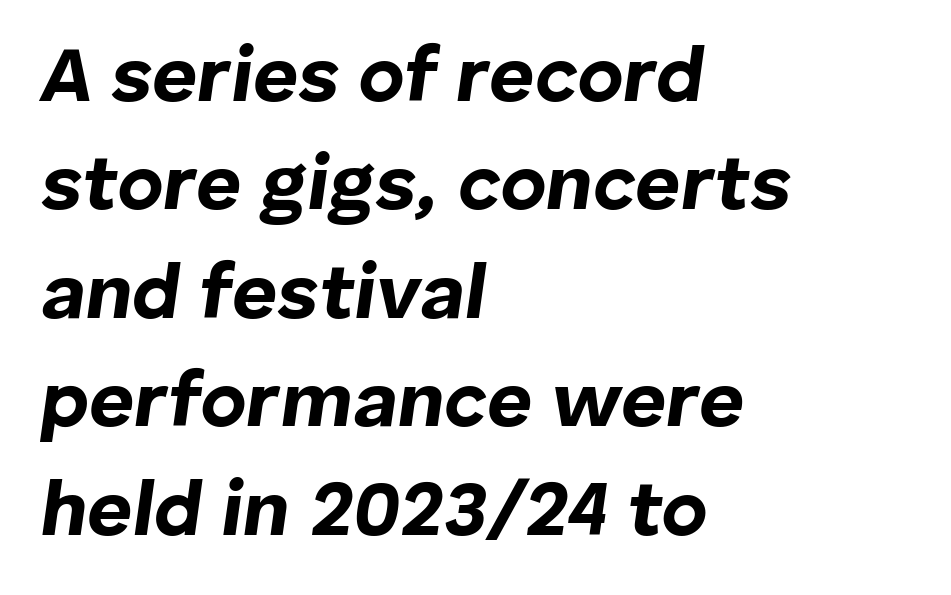
The image shows 78 px bold type, italic (leaning right); set left-aligned, normal line spacing (1.39x), normal letter spacing, not underlined; low stroke contrast and a medium x-height.
